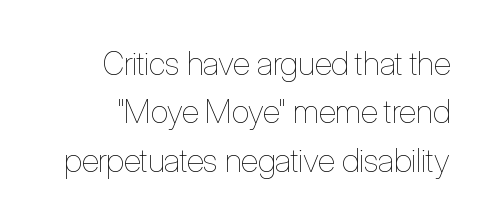
Q: Is the text bold? A: No.
Q: Is the text italic (slanted)? A: No, it is upright.
Q: Is the text underlined? A: No.
Q: Is the spacing between letters normal or unusually wide? A: Normal.
Q: Is the spacing between lines tight, normal or loose? A: Normal.
Q: Width (condensed, normal, or wide)? A: Condensed.
Q: Stroke contrast? A: Low.
Q: x-height? A: Medium.
Q: Monospaced? A: No.
